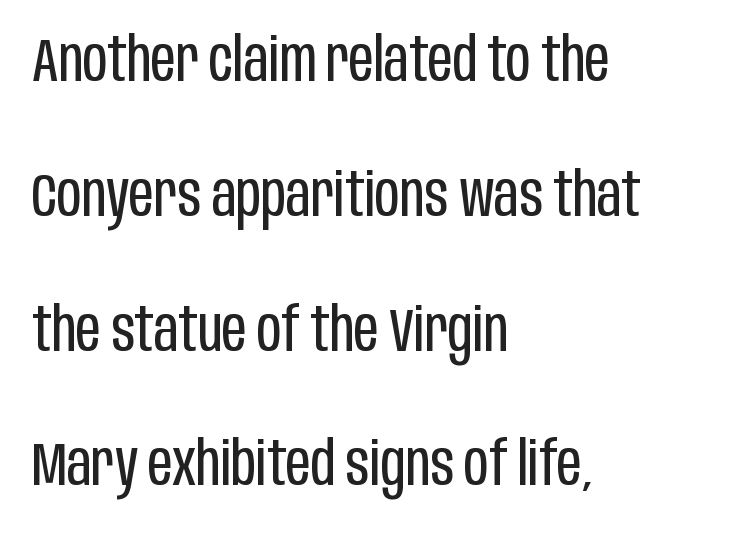
{"serif": "no", "italic": "no", "bold": "no", "weight": "regular", "width": "condensed", "stroke_contrast": "low", "x_height": "large", "monospaced": "no", "underline": "no", "align": "left", "line_spacing": "loose", "line_spacing_ratio": 2.21, "letter_spacing": "normal", "letter_spacing_em": 0.0, "glyph_px": 61}
